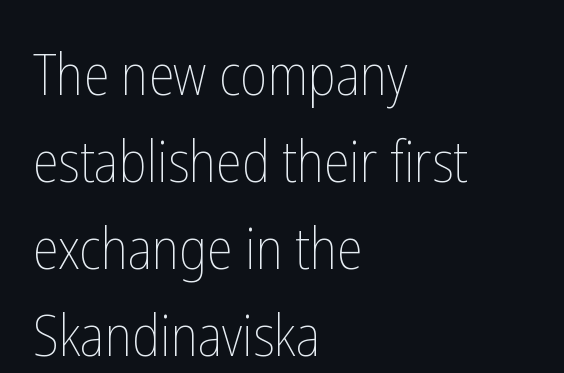
{"italic": "no", "bold": "no", "weight": "thin", "width": "condensed", "stroke_contrast": "low", "x_height": "medium", "monospaced": "no", "underline": "no", "align": "left", "line_spacing": "normal", "line_spacing_ratio": 1.5, "letter_spacing": "normal", "letter_spacing_em": 0.0, "glyph_px": 58}
